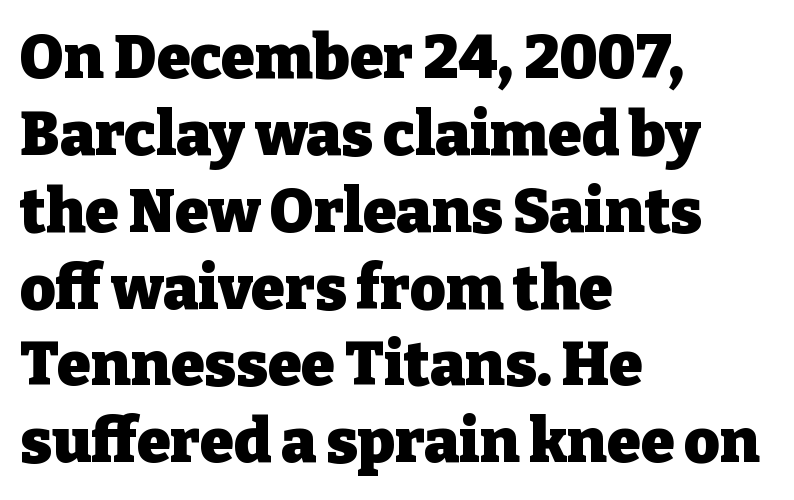
Q: Is the text bold? A: Yes.
Q: Is the text italic (slanted)? A: No, it is upright.
Q: Is the typeface a serif or a sans-serif typeface? A: Serif.
Q: Is the text underlined? A: No.
Q: How is the paragraph aligned? A: Left-aligned.
Q: Is the spacing between letters normal or unusually wide? A: Normal.
Q: Is the spacing between lines tight, normal or loose? A: Normal.
Q: Width (condensed, normal, or wide)? A: Normal.
Q: Stroke contrast? A: Low.
Q: x-height? A: Medium.
Q: Monospaced? A: No.
